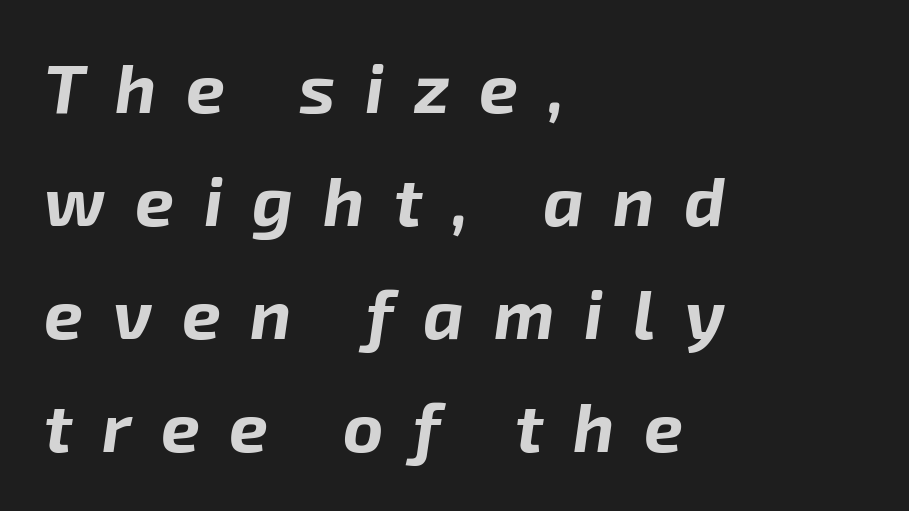
The letters advance in unequal steps, a hallmark of proportional type. Characters are canted at an angle relative to the baseline's perpendicular. Only glyphs here, with clear space below each row. The typesetting leans heavy: a genuine bold.
